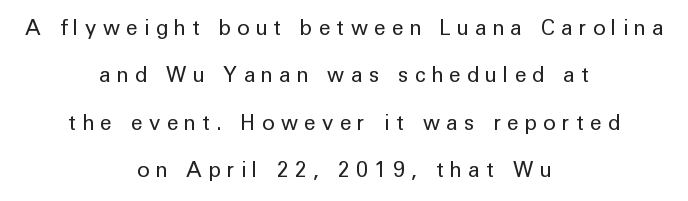
The image shows 21 px text type, upright; set centered, loose line spacing (2.26x), unusually wide letter spacing (+0.31 em), not underlined.
